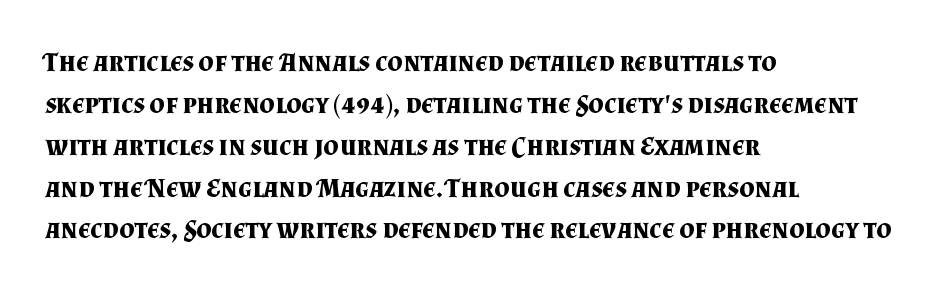
The image shows 27 px bold type, upright; set left-aligned, normal line spacing (1.55x), normal letter spacing, not underlined.
